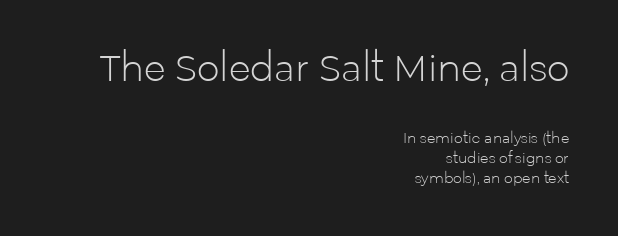
{"serif": "no", "italic": "no", "bold": "no", "weight": "light", "width": "normal", "stroke_contrast": "low", "x_height": "medium", "monospaced": "no", "underline": "no", "align": "right", "line_spacing": "normal", "line_spacing_ratio": 1.44, "letter_spacing": "normal", "letter_spacing_em": 0.0, "larger_block": "first", "size_ratio": 2.57, "glyph_px": 36}
